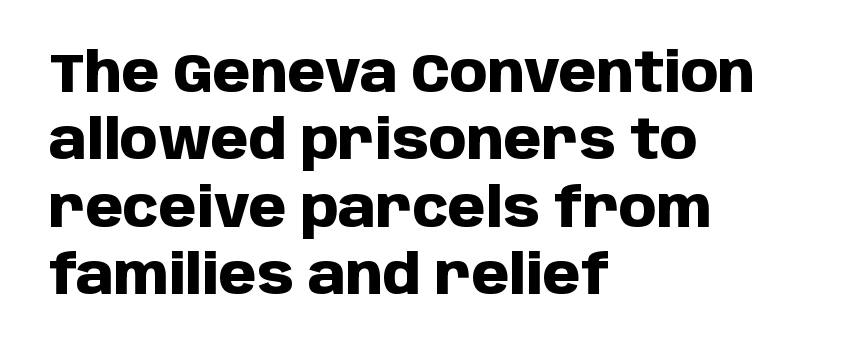
{"serif": "no", "italic": "no", "bold": "yes", "weight": "heavy", "width": "normal", "stroke_contrast": "low", "x_height": "large", "monospaced": "no", "underline": "no", "align": "left", "line_spacing": "normal", "line_spacing_ratio": 1.25, "letter_spacing": "normal", "letter_spacing_em": 0.0, "glyph_px": 54}
